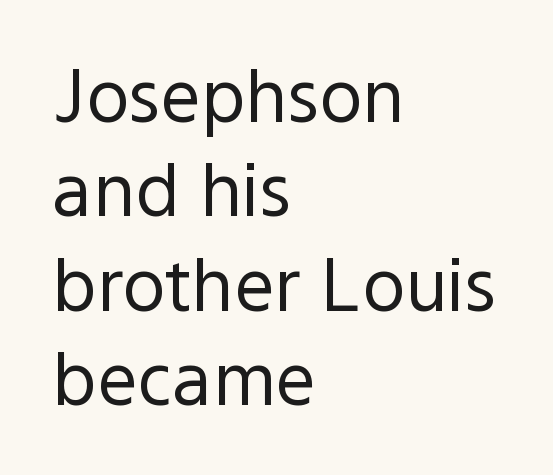
You could call the tracking neutral — neither tight nor loose. Leading matches the norm, producing a regular column. Designer's note — italics off, roman on. You can tell from the bare stems that sans-serif type was used. This sample has the flowing, uneven cadence of proportional lettering. Anything drawn beneath the words? Only blank space.
